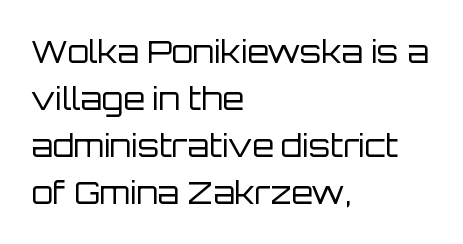
The image shows 31 px regular-weight sans-serif type, upright; set left-aligned, normal line spacing (1.52x), normal letter spacing, not underlined; low stroke contrast and a large x-height.
